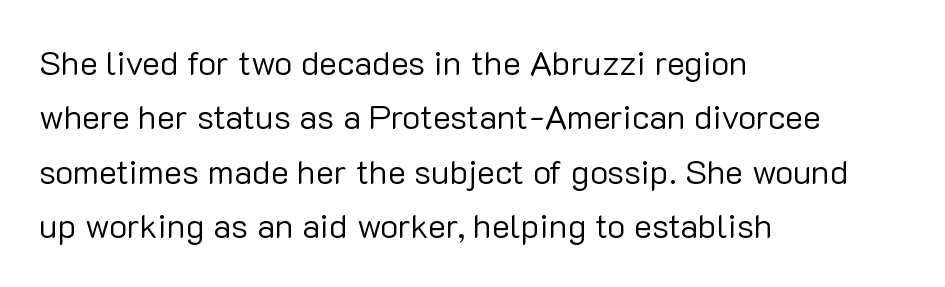
{"serif": "no", "italic": "no", "bold": "no", "weight": "regular", "width": "normal", "stroke_contrast": "low", "x_height": "medium", "monospaced": "no", "underline": "no", "align": "left", "line_spacing": "normal", "line_spacing_ratio": 1.6, "letter_spacing": "normal", "letter_spacing_em": 0.0, "glyph_px": 34}
